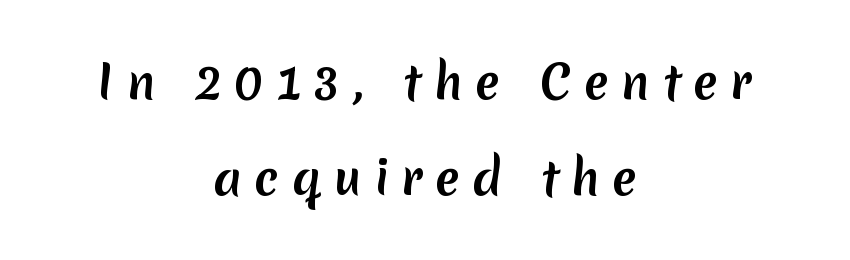
{"serif": "no", "bold": "yes", "weight": "semibold", "width": "normal", "stroke_contrast": "low", "x_height": "medium", "monospaced": "no", "underline": "no", "align": "center", "line_spacing": "loose", "line_spacing_ratio": 2.09, "letter_spacing": "wide", "letter_spacing_em": 0.27, "glyph_px": 46}
